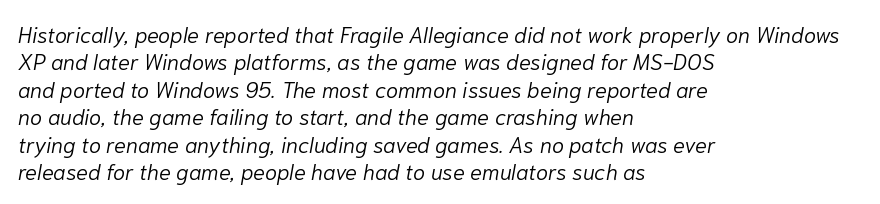
These glyphs show unthickened strokes, regular width or finer. Tracking here is standard; glyphs follow each other at the usual distance. Rendered with sloped, italic letterforms. A student would call this left alignment; a typographer would say flush left, rag right.
